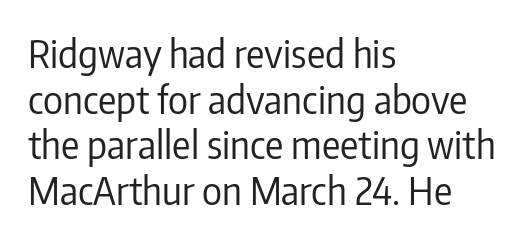
The image shows 38 px regular-weight, condensed sans-serif type, upright; set left-aligned, line spacing 1.2x, normal letter spacing, not underlined; low stroke contrast and a medium x-height.
